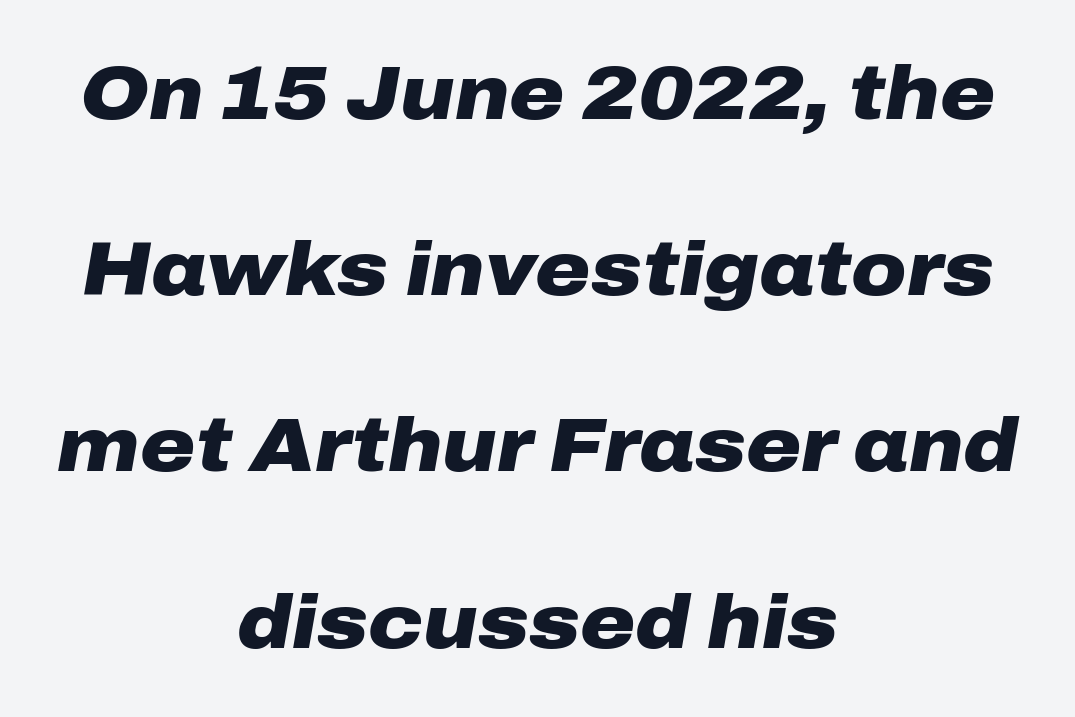
{"italic": "yes", "lean": "right", "slant_degrees": 10, "bold": "yes", "weight": "heavy", "width": "wide", "stroke_contrast": "low", "x_height": "medium", "monospaced": "no", "underline": "no", "align": "center", "line_spacing": "loose", "line_spacing_ratio": 2.35, "letter_spacing": "normal", "letter_spacing_em": 0.0, "glyph_px": 75}
